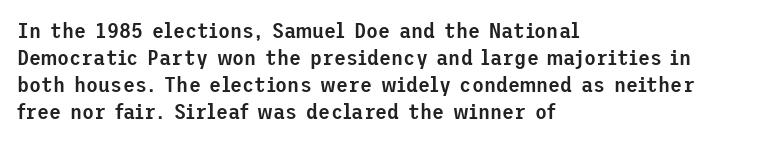
Q: Is the text bold? A: Semi-bold.
Q: Is the text italic (slanted)? A: No, it is upright.
Q: Is the text underlined? A: No.
Q: How is the paragraph aligned? A: Left-aligned.
Q: Is the spacing between letters normal or unusually wide? A: Normal.
